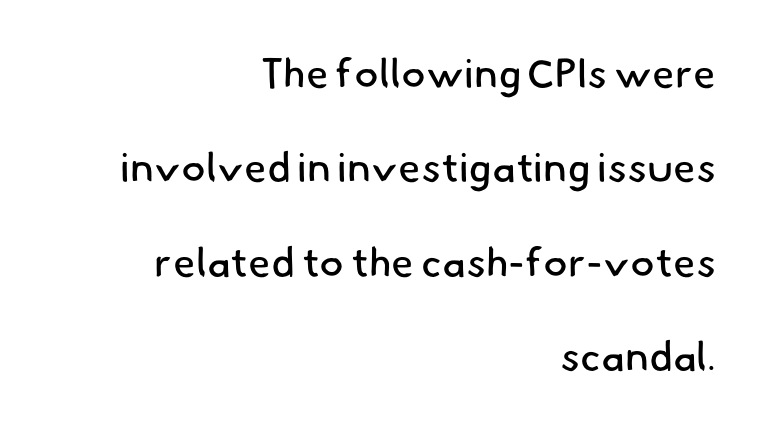
The image shows 41 px regular-weight sans-serif type; set right-aligned, loose line spacing (2.3x), normal letter spacing, not underlined; low stroke contrast and a small x-height.
